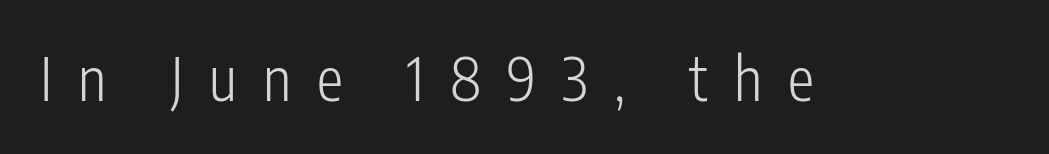
The letterforms sit at book weight or below. Serifs: no, the terminals of the letterforms are clean. The type sits square on the baseline with zero lean. Here the glyphs are tracked loosely, breaking word shapes into spaced letters.
